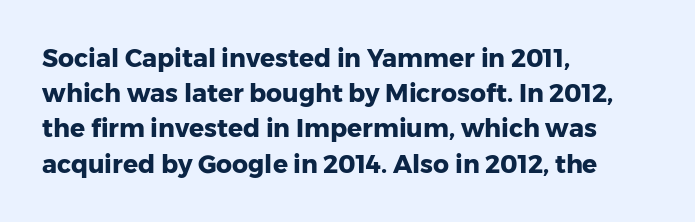
{"italic": "no", "bold": "yes", "underline": "no", "align": "left", "line_spacing": "normal", "line_spacing_ratio": 1.41, "letter_spacing": "normal", "letter_spacing_em": 0.0, "glyph_px": 25}
